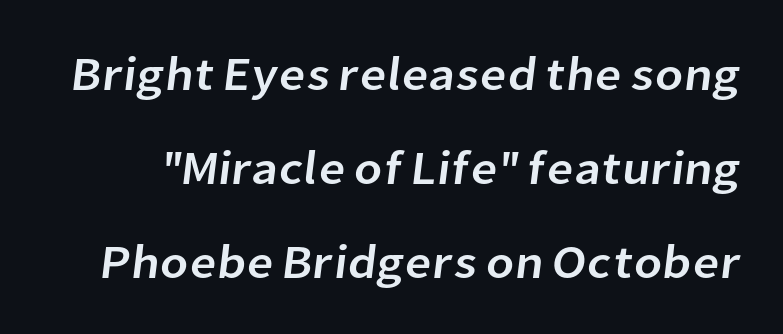
A typesetter would call this leading open, well beyond the default. Varying glyph widths throughout — classic text-font behaviour. The typeface chosen for these lines omits serifs. The space beneath each line is pristine and unruled. Caption: standard tracking, unaltered.
